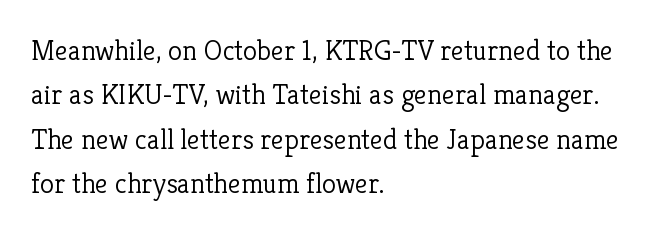
Q: Is the text bold? A: No.
Q: Is the text italic (slanted)? A: No, it is upright.
Q: Is the typeface a serif or a sans-serif typeface? A: Serif.
Q: Is the text underlined? A: No.
Q: How is the paragraph aligned? A: Left-aligned.
Q: Is the spacing between letters normal or unusually wide? A: Normal.
Q: Is the spacing between lines tight, normal or loose? A: Normal.
Q: Width (condensed, normal, or wide)? A: Normal.
Q: Stroke contrast? A: Low.
Q: x-height? A: Medium.
Q: Monospaced? A: No.
